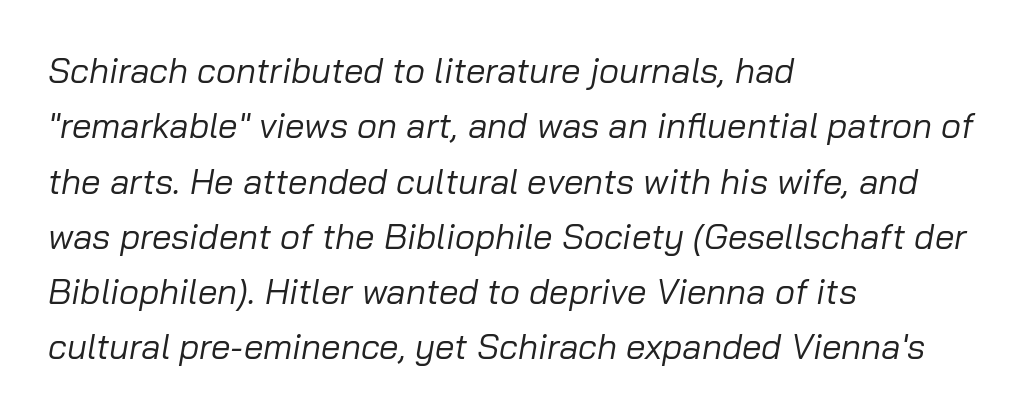
Note the varied advance widths — an 'i' is clearly narrower than an 'm'. The rows are spaced the way most documents space them. Slant detected: the letters are inclined. The baseline area is clear. Stem width sits at or under what a default text font uses. Glyph-to-glyph distance matches everyday printed text.
